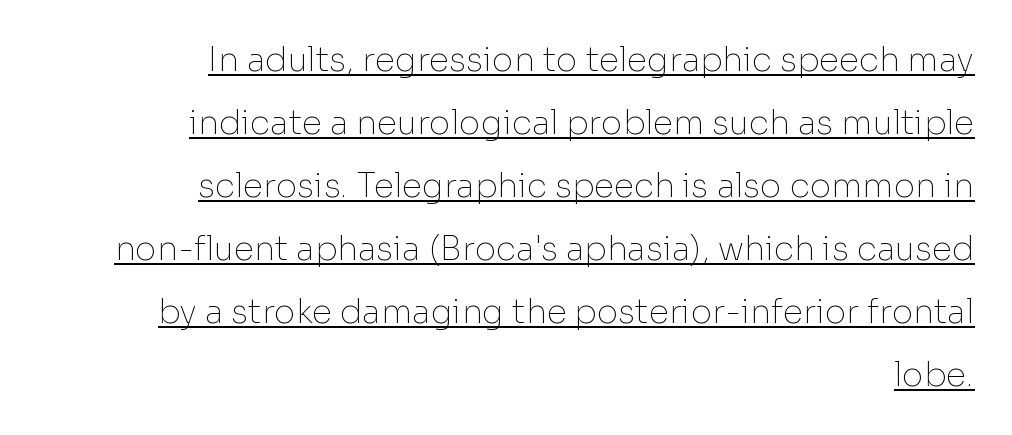
Q: Is the text bold? A: No.
Q: Is the text italic (slanted)? A: No, it is upright.
Q: Is the typeface a serif or a sans-serif typeface? A: Sans-serif.
Q: Is the text underlined? A: Yes.
Q: How is the paragraph aligned? A: Right-aligned.
Q: Is the spacing between letters normal or unusually wide? A: Normal.
Q: Is the spacing between lines tight, normal or loose? A: Loose.
Q: Width (condensed, normal, or wide)? A: Normal.
Q: Stroke contrast? A: Low.
Q: x-height? A: Medium.
Q: Monospaced? A: No.
